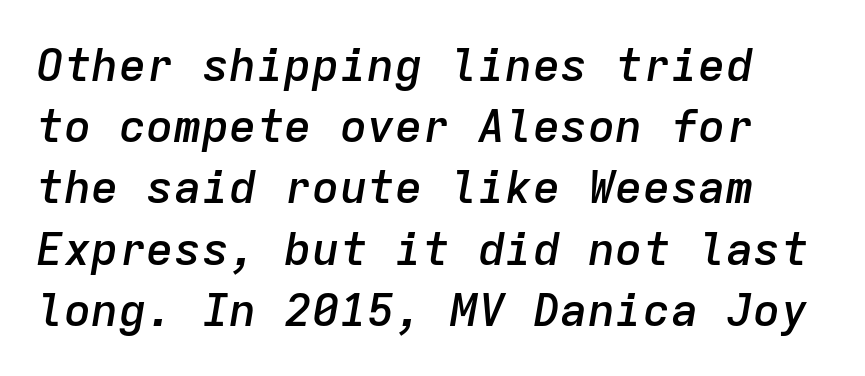
{"italic": "yes", "lean": "right", "slant_degrees": 9, "bold": "semi", "weight": "semibold", "width": "normal", "stroke_contrast": "low", "x_height": "medium", "monospaced": "yes", "underline": "no", "line_spacing": "normal", "line_spacing_ratio": 1.33, "letter_spacing": "normal", "letter_spacing_em": 0.0, "glyph_px": 46}
